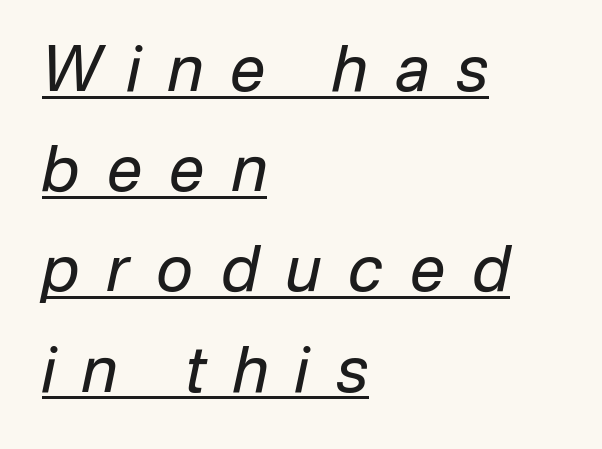
Q: Is the text bold? A: No.
Q: Is the text italic (slanted)? A: Yes, it leans right by about 12 degrees.
Q: Is the text underlined? A: Yes.
Q: How is the paragraph aligned? A: Left-aligned.
Q: Is the spacing between letters normal or unusually wide? A: Unusually wide.
Q: Is the spacing between lines tight, normal or loose? A: Normal.
Q: Width (condensed, normal, or wide)? A: Normal.
Q: Stroke contrast? A: Low.
Q: x-height? A: Medium.
Q: Monospaced? A: No.
